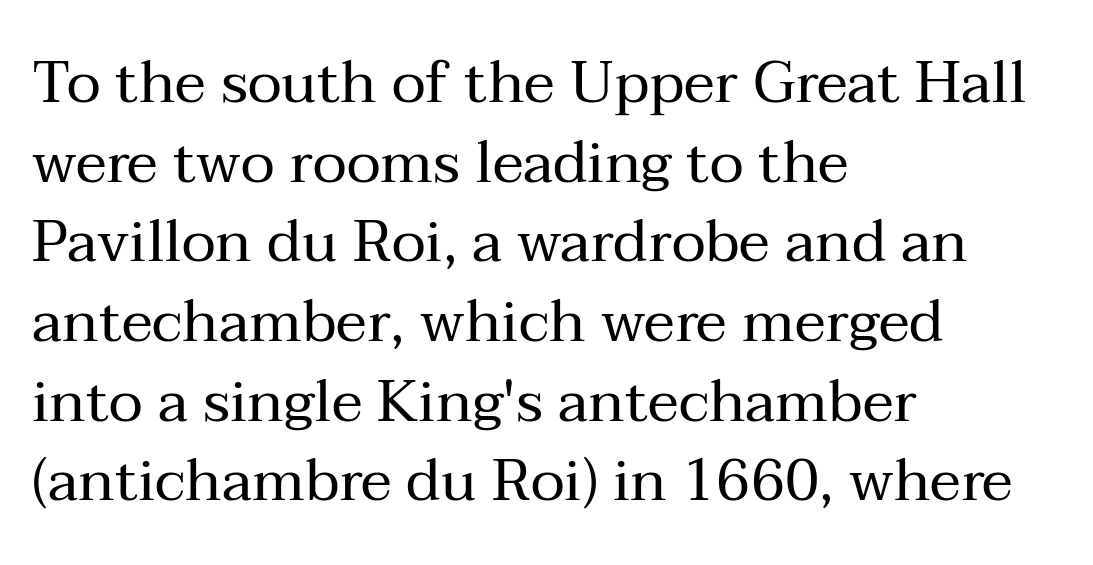
The image shows 59 px regular-weight serif type, upright; set left-aligned, normal line spacing (1.35x), normal letter spacing, not underlined; medium stroke contrast and a medium x-height.
